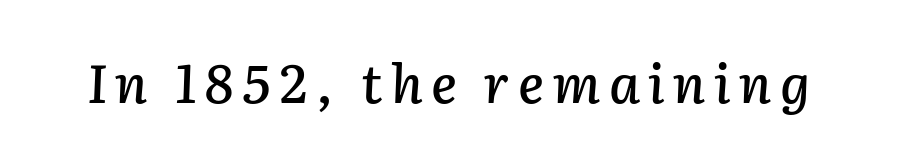
Q: Is the text italic (slanted)? A: Yes, it leans right by about 2 degrees.
Q: Is the text underlined? A: No.
Q: Width (condensed, normal, or wide)? A: Normal.
Q: Stroke contrast? A: Low.
Q: x-height? A: Medium.
Q: Monospaced? A: No.
